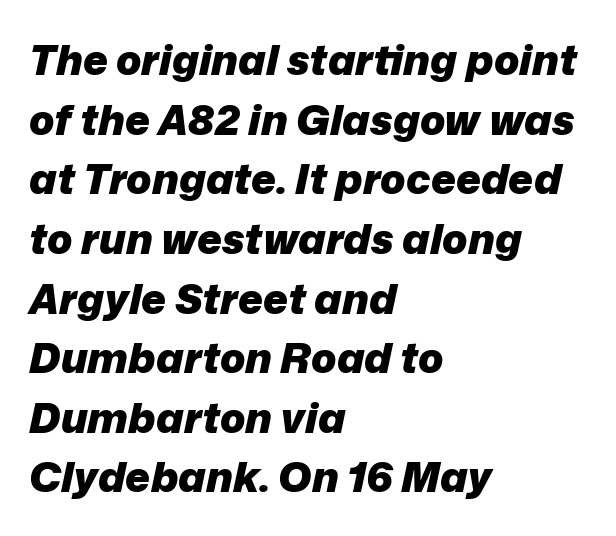
Each word holds together tightly as a unit, with standard inter-letter gaps. Here the designer chose a conventional face with non-uniform glyph widths. Layout note: lines flush left. Compared with an ordinary text face, these strokes are far heavier — a full bold. Leading matches the norm, producing a regular column.
